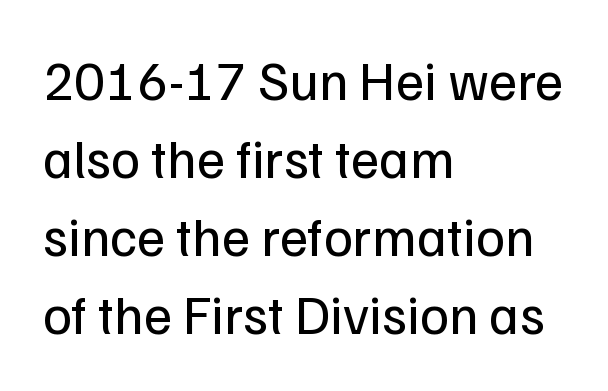
Typeset ragged right — the left edge is the straight one. No heavy texture on the line: the type isn't bold. Are there feet on the stems? There aren't — it's a sans. The passage shown is typed in a proportional face where columns would drift. Regarding leading, the lines here are spaced in the standard way. A clean baseline with only descenders dipping below it.
